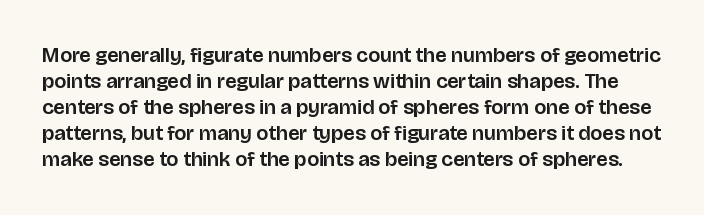
Q: Is the text italic (slanted)? A: No, it is upright.
Q: Is the text underlined? A: No.
Q: Is the spacing between letters normal or unusually wide? A: Normal.
